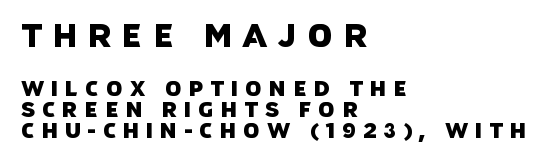
Q: Is the typeface a serif or a sans-serif typeface? A: Sans-serif.
Q: Is the text underlined? A: No.
Q: How is the paragraph aligned? A: Left-aligned.
Q: Is the spacing between letters normal or unusually wide? A: Unusually wide.
Q: Is the spacing between lines tight, normal or loose? A: Tight.
Q: Which block of text is set in a larger size, the first (top) or the second (bottom)? A: The first (top) one.
Q: Width (condensed, normal, or wide)? A: Normal.
Q: Stroke contrast? A: Low.
Q: x-height? A: Large.
Q: Monospaced? A: No.
